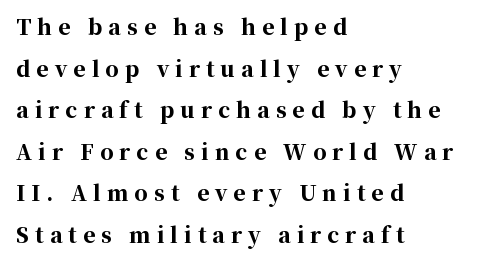
{"italic": "no", "bold": "yes", "underline": "no", "align": "left", "line_spacing": "loose", "line_spacing_ratio": 1.98, "letter_spacing": "wide", "letter_spacing_em": 0.29, "glyph_px": 21}
